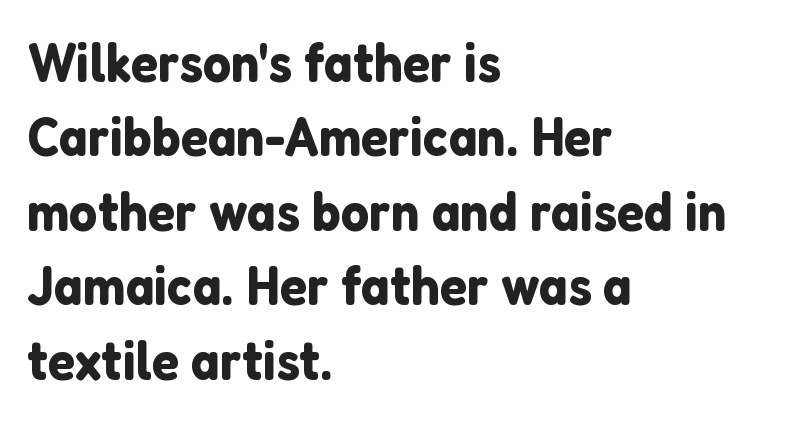
Q: Is the text italic (slanted)? A: No, it is upright.
Q: Is the typeface a serif or a sans-serif typeface? A: Sans-serif.
Q: Is the text underlined? A: No.
Q: How is the paragraph aligned? A: Left-aligned.
Q: Is the spacing between letters normal or unusually wide? A: Normal.
Q: Is the spacing between lines tight, normal or loose? A: Normal.
Q: Width (condensed, normal, or wide)? A: Normal.
Q: Stroke contrast? A: Low.
Q: x-height? A: Medium.
Q: Monospaced? A: No.
